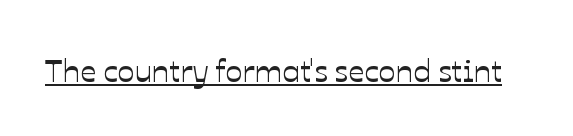
The image shows 32 px text type, upright; set normal letter spacing, underlined; low stroke contrast and a medium x-height.
